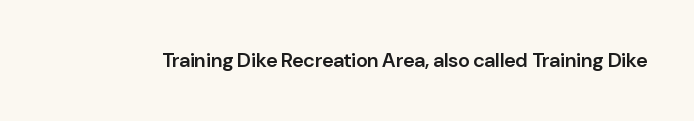
The image shows 20 px text type, upright; set normal letter spacing, not underlined.
